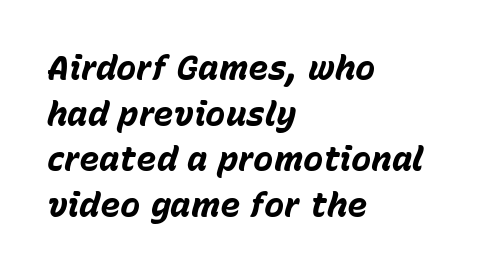
{"italic": "yes", "lean": "right", "slant_degrees": 15, "bold": "yes", "weight": "bold", "width": "normal", "stroke_contrast": "low", "x_height": "medium", "monospaced": "no", "underline": "no", "align": "left", "line_spacing": "normal", "line_spacing_ratio": 1.34, "letter_spacing": "normal", "letter_spacing_em": 0.0, "glyph_px": 34}
